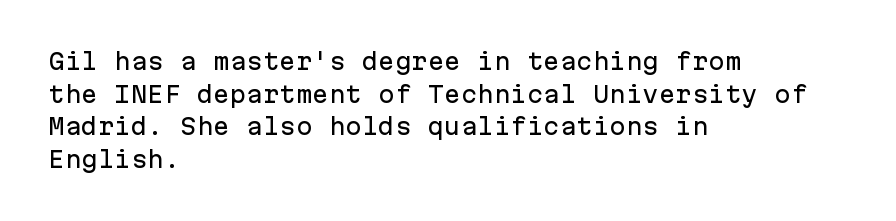
The image shows 22 px text type, upright; set left-aligned, normal line spacing (1.48x), normal letter spacing, not underlined.
